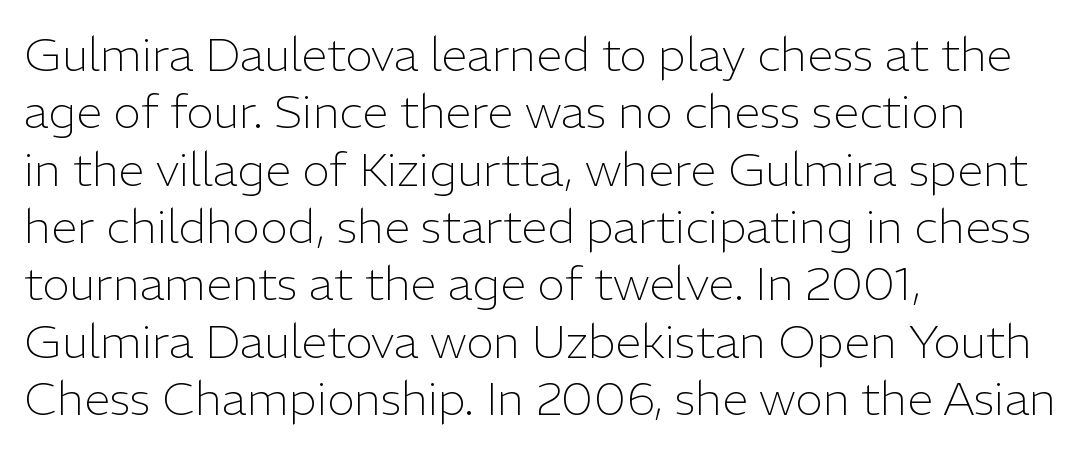
{"serif": "no", "italic": "no", "bold": "no", "weight": "light", "width": "normal", "stroke_contrast": "low", "x_height": "medium", "monospaced": "no", "underline": "no", "align": "left", "line_spacing_ratio": 1.22, "letter_spacing": "normal", "letter_spacing_em": 0.0, "glyph_px": 47}
